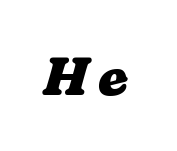
The image shows 54 px heavy, wide type; set not underlined; low stroke contrast and a medium x-height.
